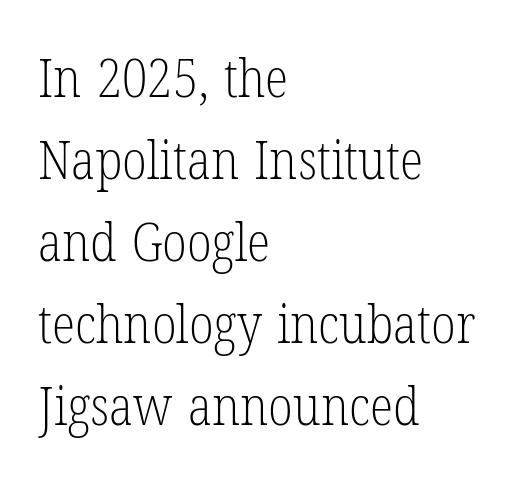
Plain, unruled lines of type. Is the type heavy? It reads as light-to-regular instead. This rendering leaves character spacing at its baseline value. Note the varied advance widths — an 'i' is clearly narrower than an 'm'.
